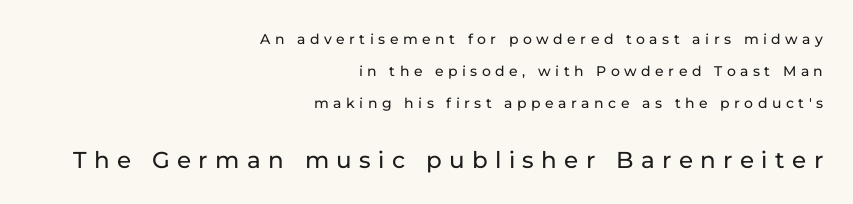
Q: Is the text italic (slanted)? A: No, it is upright.
Q: Is the text underlined? A: No.
Q: How is the paragraph aligned? A: Right-aligned.
Q: Is the spacing between letters normal or unusually wide? A: Unusually wide.
Q: Is the spacing between lines tight, normal or loose? A: Loose.
Q: Which block of text is set in a larger size, the first (top) or the second (bottom)? A: The second (bottom) one.
